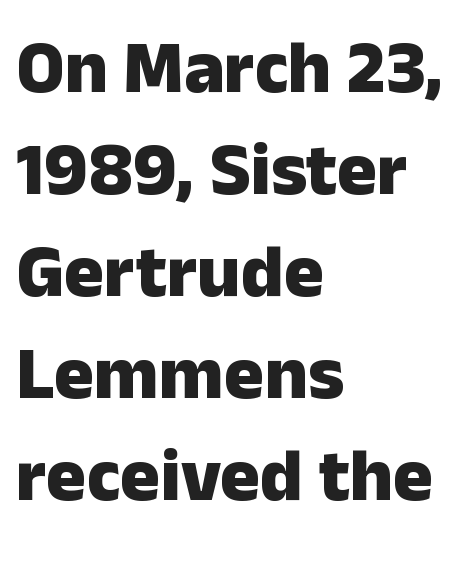
{"serif": "no", "italic": "no", "bold": "yes", "weight": "heavy", "width": "normal", "stroke_contrast": "low", "x_height": "medium", "monospaced": "no", "underline": "no", "align": "left", "line_spacing": "normal", "line_spacing_ratio": 1.36, "letter_spacing": "normal", "letter_spacing_em": 0.0, "glyph_px": 75}
